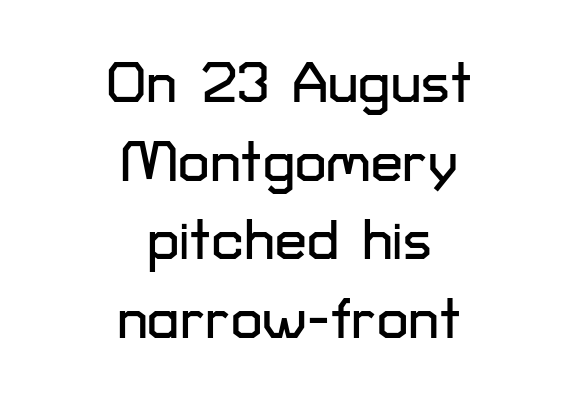
The tracking reads as untouched default to a designer's eye. The rendering shows plain stroke endings on the letterforms — a sans-serif design. Vertical strokes here are truly vertical. This rendering uses center alignment, leaving both contours irregular but symmetric. Check the space under the baseline: it is left empty.
